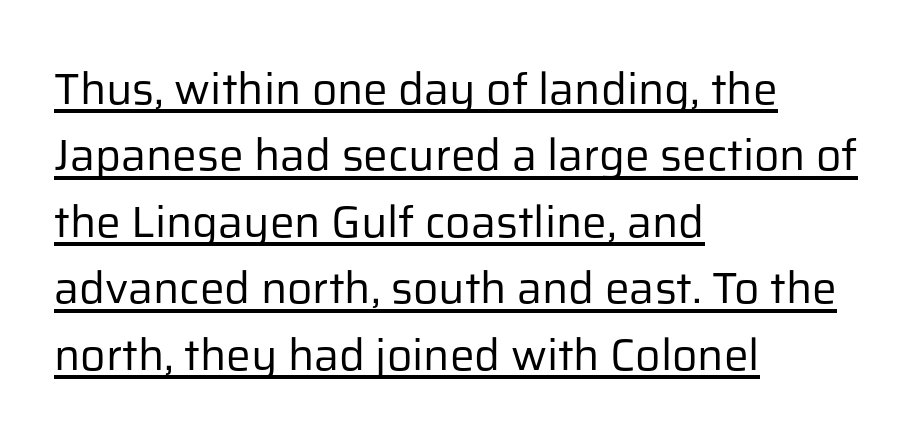
Q: Is the text bold? A: No.
Q: Is the text italic (slanted)? A: No, it is upright.
Q: Is the typeface a serif or a sans-serif typeface? A: Sans-serif.
Q: Is the text underlined? A: Yes.
Q: How is the paragraph aligned? A: Left-aligned.
Q: Is the spacing between letters normal or unusually wide? A: Normal.
Q: Is the spacing between lines tight, normal or loose? A: Normal.
Q: Width (condensed, normal, or wide)? A: Normal.
Q: Stroke contrast? A: Low.
Q: x-height? A: Medium.
Q: Monospaced? A: No.
